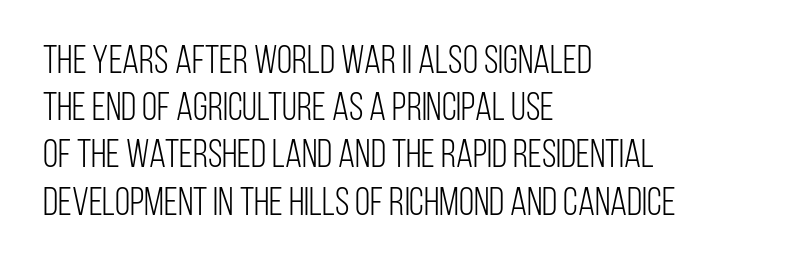
Spacing verdict: proportional, widths tailored to each character. The lines are quadded left. I'd call this a sans setting — the letters go barefoot. Ascenders rise straight up at ninety degrees. The letterforms sit at book weight or below.
